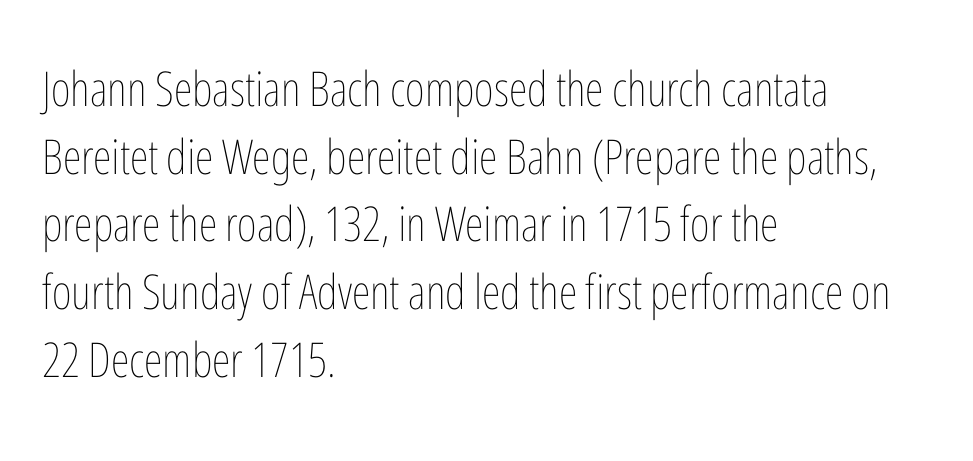
{"italic": "no", "bold": "no", "weight": "thin", "width": "condensed", "stroke_contrast": "low", "x_height": "medium", "monospaced": "no", "underline": "no", "align": "left", "line_spacing": "normal", "line_spacing_ratio": 1.41, "letter_spacing": "normal", "letter_spacing_em": 0.0, "glyph_px": 48}
